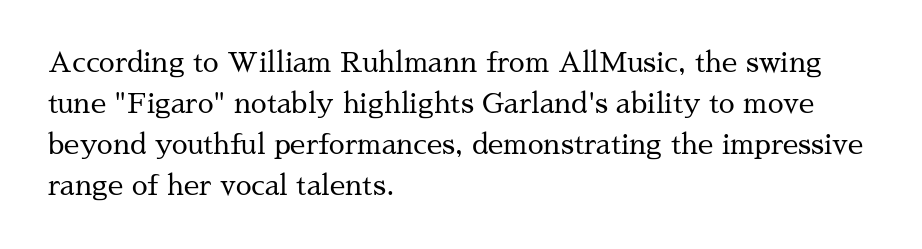
Q: Is the text bold? A: No.
Q: Is the text italic (slanted)? A: No, it is upright.
Q: Is the typeface a serif or a sans-serif typeface? A: Serif.
Q: Is the text underlined? A: No.
Q: How is the paragraph aligned? A: Left-aligned.
Q: Is the spacing between letters normal or unusually wide? A: Normal.
Q: Is the spacing between lines tight, normal or loose? A: Normal.
Q: Width (condensed, normal, or wide)? A: Normal.
Q: Stroke contrast? A: Medium.
Q: x-height? A: Medium.
Q: Monospaced? A: No.
